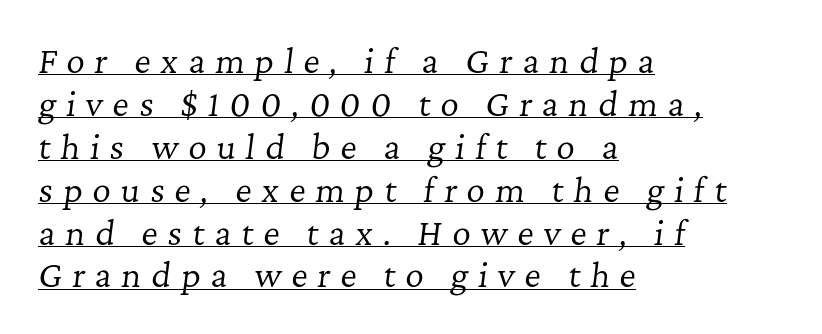
Q: Is the text bold? A: No.
Q: Is the text italic (slanted)? A: Yes, it leans right by about 7 degrees.
Q: Is the typeface a serif or a sans-serif typeface? A: Serif.
Q: Is the text underlined? A: Yes.
Q: How is the paragraph aligned? A: Left-aligned.
Q: Is the spacing between letters normal or unusually wide? A: Unusually wide.
Q: Is the spacing between lines tight, normal or loose? A: Normal.
Q: Width (condensed, normal, or wide)? A: Normal.
Q: Stroke contrast? A: Low.
Q: x-height? A: Medium.
Q: Monospaced? A: No.
